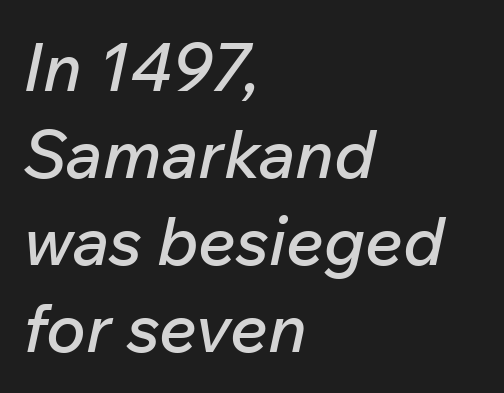
{"italic": "yes", "lean": "right", "slant_degrees": 12, "width": "normal", "stroke_contrast": "low", "x_height": "medium", "monospaced": "no", "underline": "no", "align": "left", "line_spacing": "normal", "line_spacing_ratio": 1.3, "letter_spacing": "normal", "letter_spacing_em": 0.0, "glyph_px": 67}
